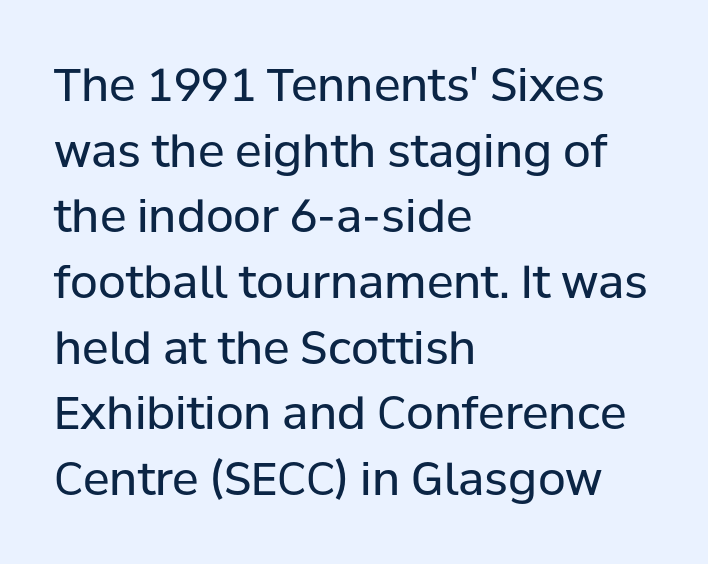
Q: Is the text bold? A: No.
Q: Is the text italic (slanted)? A: No, it is upright.
Q: Is the typeface a serif or a sans-serif typeface? A: Sans-serif.
Q: Is the text underlined? A: No.
Q: How is the paragraph aligned? A: Left-aligned.
Q: Is the spacing between letters normal or unusually wide? A: Normal.
Q: Is the spacing between lines tight, normal or loose? A: Normal.
Q: Width (condensed, normal, or wide)? A: Normal.
Q: Stroke contrast? A: Low.
Q: x-height? A: Medium.
Q: Monospaced? A: No.
